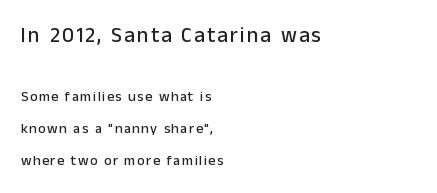
{"italic": "no", "underline": "no", "align": "left", "line_spacing": "loose", "line_spacing_ratio": 2.32, "larger_block": "first", "size_ratio": 1.5, "glyph_px": 21}
